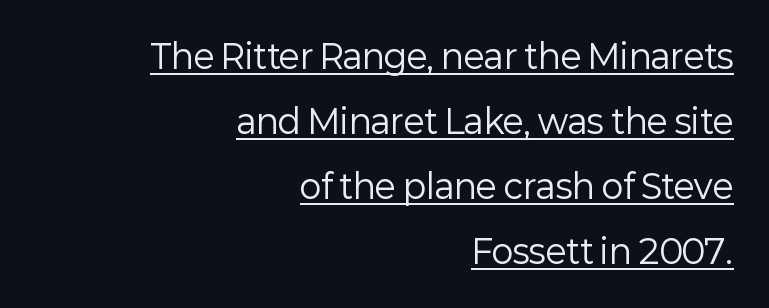
The image shows 33 px regular-weight sans-serif type, upright; set right-aligned, loose line spacing (1.97x), normal letter spacing, underlined; low stroke contrast and a medium x-height.
